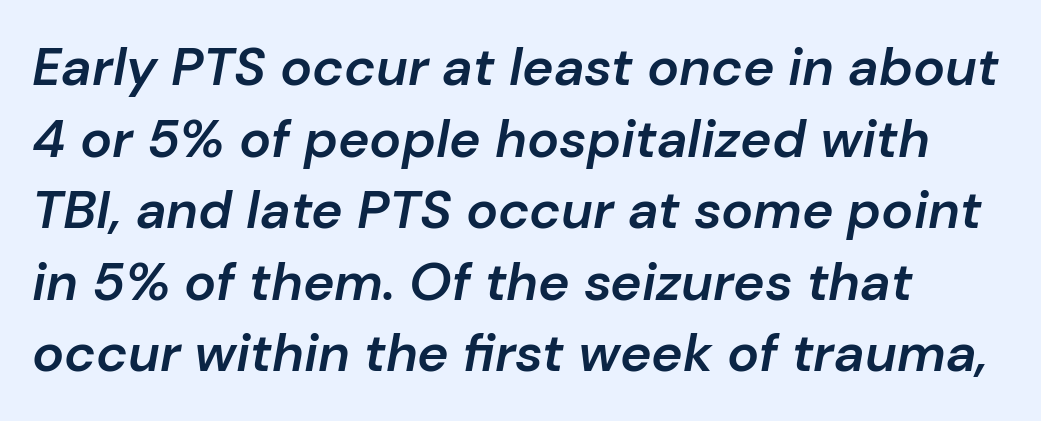
Here the designer chose a conventional face with non-uniform glyph widths. What's the leading like? Ordinary, nothing unusual. What weight is shown? A semibold, between regular and bold. The horizontal fit of the characters is conventional and even.
